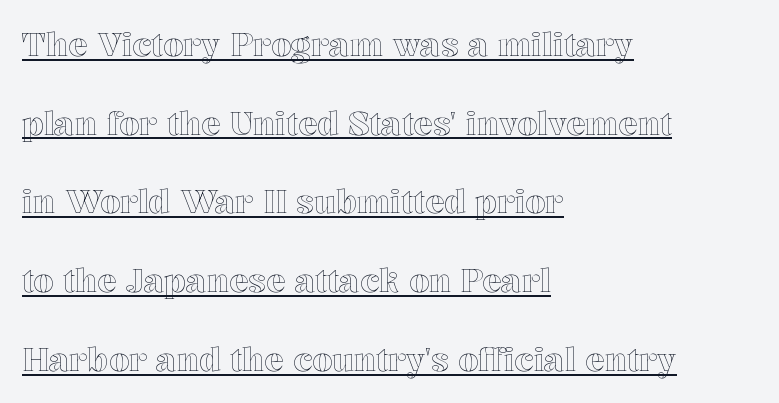
Looks like someone drew a line under every word here. Between one letter and the next there's only the usual sliver of space. Line beginnings align vertically; line endings do not. The lines are spread far apart with generous leading. You can tell it's not italic because the verticals are truly vertical.
